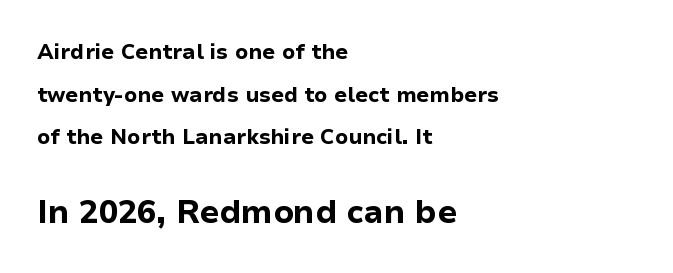
Q: Is the text bold? A: Yes.
Q: Is the text italic (slanted)? A: No, it is upright.
Q: Is the typeface a serif or a sans-serif typeface? A: Sans-serif.
Q: Is the text underlined? A: No.
Q: How is the paragraph aligned? A: Left-aligned.
Q: Is the spacing between letters normal or unusually wide? A: Normal.
Q: Is the spacing between lines tight, normal or loose? A: Loose.
Q: Which block of text is set in a larger size, the first (top) or the second (bottom)? A: The second (bottom) one.
Q: Width (condensed, normal, or wide)? A: Normal.
Q: Stroke contrast? A: Low.
Q: x-height? A: Medium.
Q: Monospaced? A: No.
